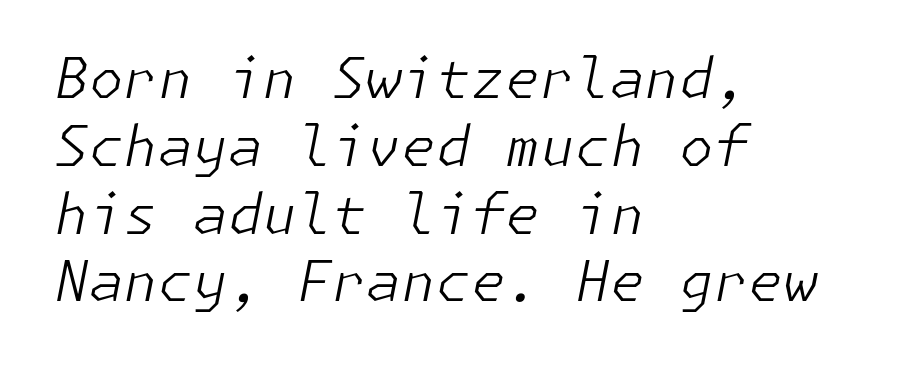
The image shows 56 px light type, italic (leaning right); set left-aligned, line spacing 1.21x, normal letter spacing, not underlined; low stroke contrast and a medium x-height.
